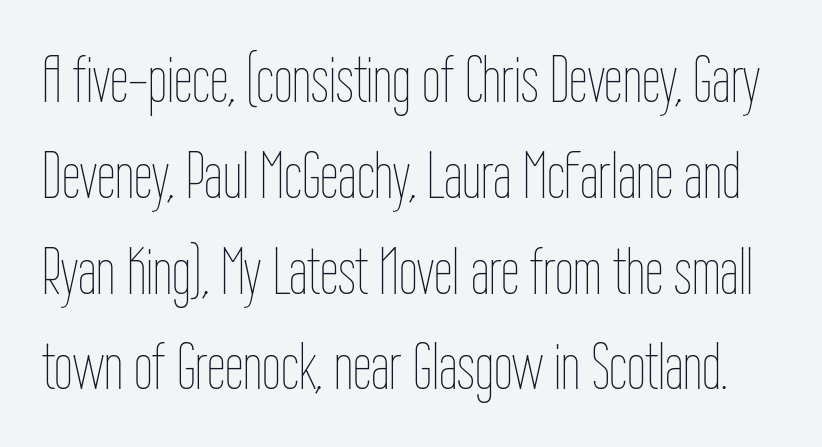
Check under the words: just untouched page. A light-to-regular cut is what we see here. Ascenders rise straight up at ninety degrees. Varying glyph widths throughout — classic text-font behaviour. The lines sit at an ordinary, default distance from one another.
